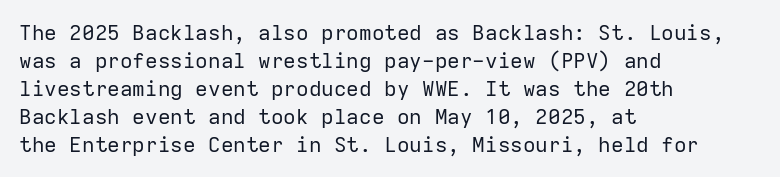
The image shows 21 px text type, upright; set left-aligned, normal line spacing (1.33x), normal letter spacing, not underlined.
